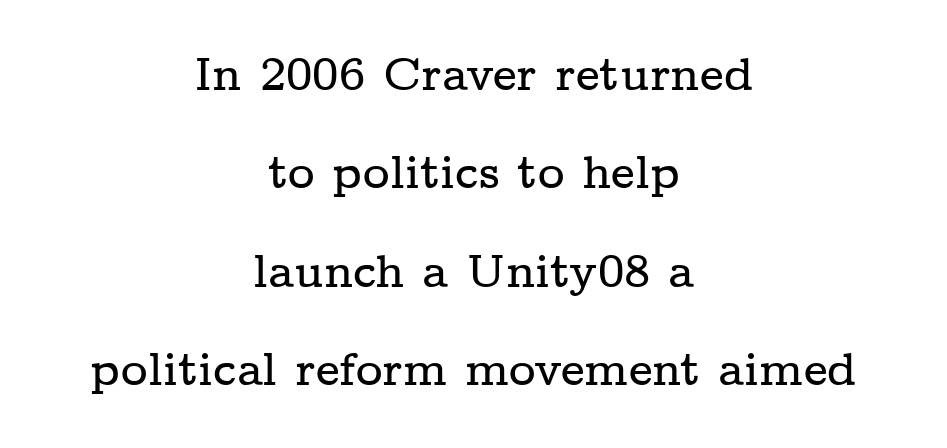
{"serif": "yes", "italic": "no", "width": "wide", "stroke_contrast": "low", "x_height": "medium", "monospaced": "no", "underline": "no", "align": "center", "line_spacing": "loose", "line_spacing_ratio": 2.14, "letter_spacing": "normal", "letter_spacing_em": 0.0, "glyph_px": 46}
